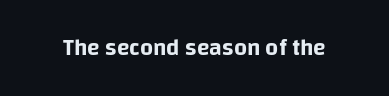
{"italic": "no", "underline": "no", "letter_spacing": "normal", "letter_spacing_em": 0.0, "glyph_px": 23}
